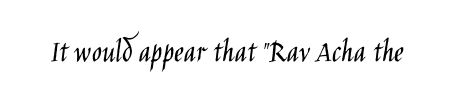
The image shows 33 px light, condensed sans-serif type; set normal letter spacing, not underlined; low stroke contrast and a large x-height.
